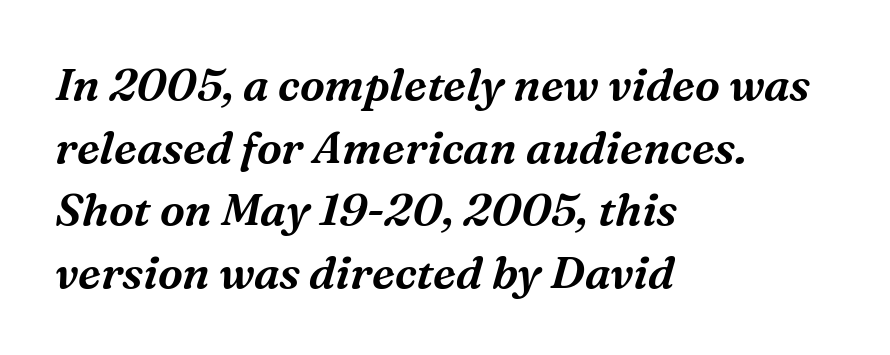
The image shows 45 px serif type, italic (leaning right); set left-aligned, normal line spacing (1.39x), normal letter spacing, not underlined; medium stroke contrast and a medium x-height.
